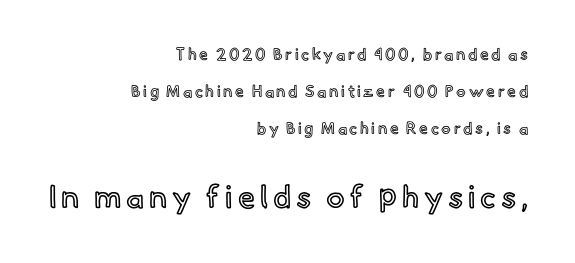
The image shows 31 px text type, upright; set right-aligned, loose line spacing (2.32x), not underlined; the second (bottom) block is 1.94x larger; a small x-height.
